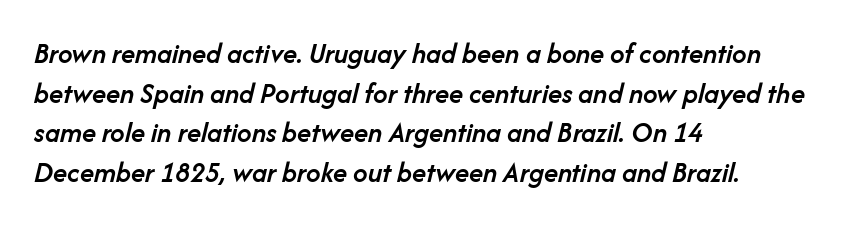
The letters advance in unequal steps, a hallmark of proportional type. Does the lettering tilt? It does — this is italic. The words here are not underlined. The ragged edge is on the right, which tells us the setting is flush left.
